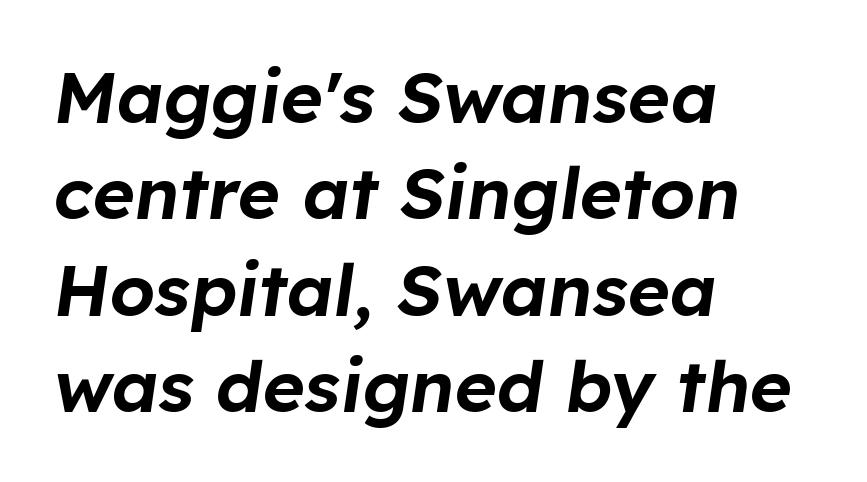
The image shows 72 px text type, italic (leaning right); set left-aligned, normal line spacing (1.34x), normal letter spacing, not underlined; low stroke contrast and a medium x-height.
